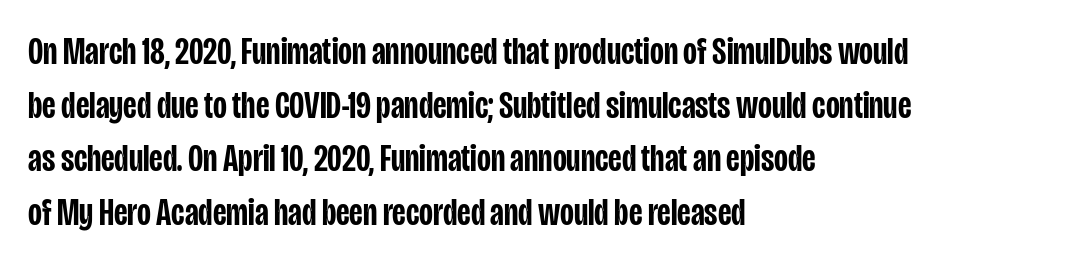
Look at the bottom of the vertical strokes: they stop flat, with no serifs. Strokes here are thickened, but only to semibold level. The type is set solid horizontally, with unmodified tracking. Type without underlining. This sample has the flowing, uneven cadence of proportional lettering. Does the lettering tilt? It doesn't — this is upright.
